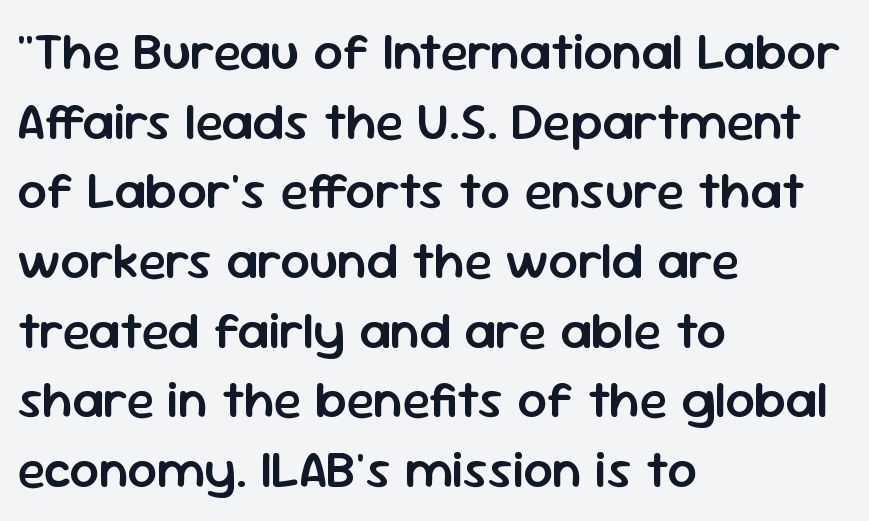
The zone under the glyphs is completely vacant. This is moderately heavy type, rendered in semibold. These lines are rendered in a variable-pitch font. The typesetter chose a ragged-right arrangement here. Typographically, this falls in the sans-serif category.
